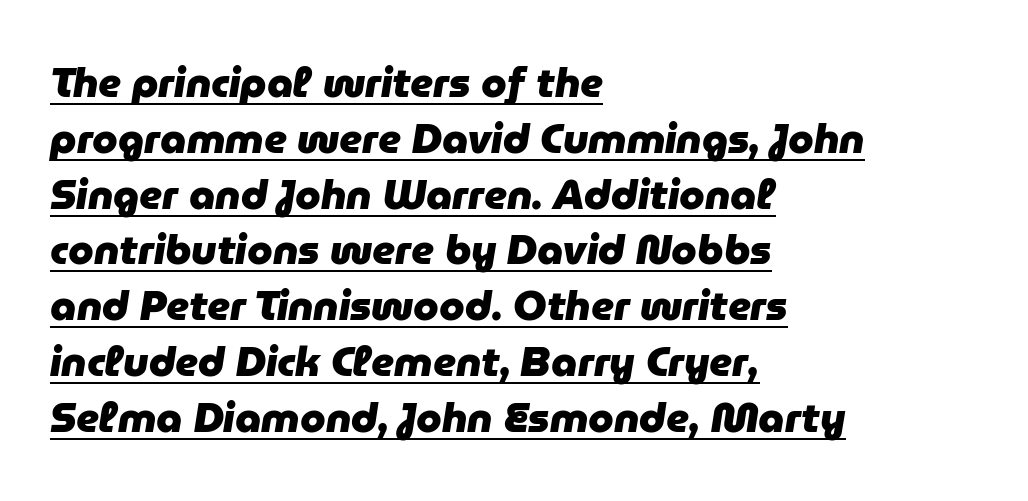
In CSS terms this would be text-align: left. Note the varied advance widths — an 'i' is clearly narrower than an 'm'. What's the leading like? Ordinary, nothing unusual. Quick note: italic. Caption: standard tracking, unaltered.
